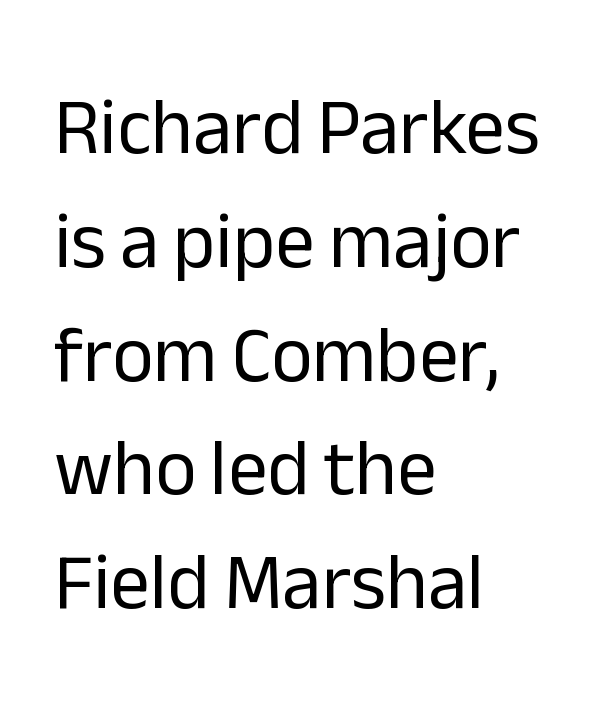
Here the glyphs are tracked normally, forming tight word shapes. Letters rest on an invisible, unmarked baseline. How would I describe the line gaps? Plain and ordinary. Designer's note — italics off, roman on. The setting favours the left margin, as ordinary paragraphs usually do. The text was rendered using a sans face with plain stroke endings.
